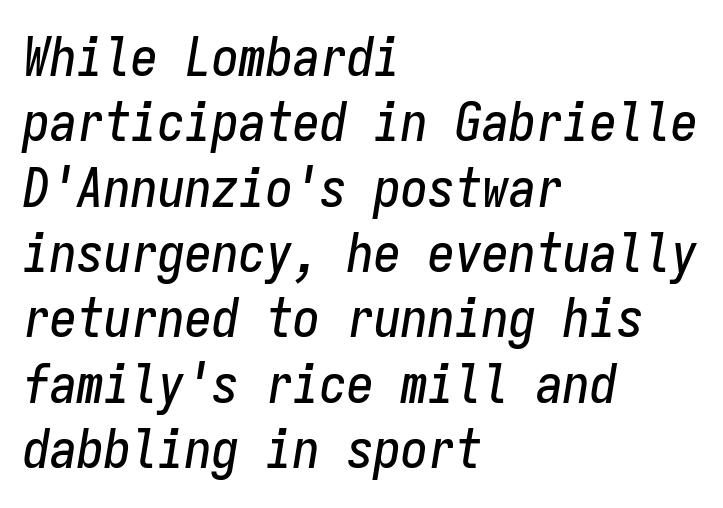
Q: Is the text italic (slanted)? A: Yes, it leans right by about 9 degrees.
Q: Is the text underlined? A: No.
Q: How is the paragraph aligned? A: Left-aligned.
Q: Is the spacing between letters normal or unusually wide? A: Normal.
Q: Width (condensed, normal, or wide)? A: Condensed.
Q: Stroke contrast? A: Low.
Q: x-height? A: Medium.
Q: Monospaced? A: Yes.
